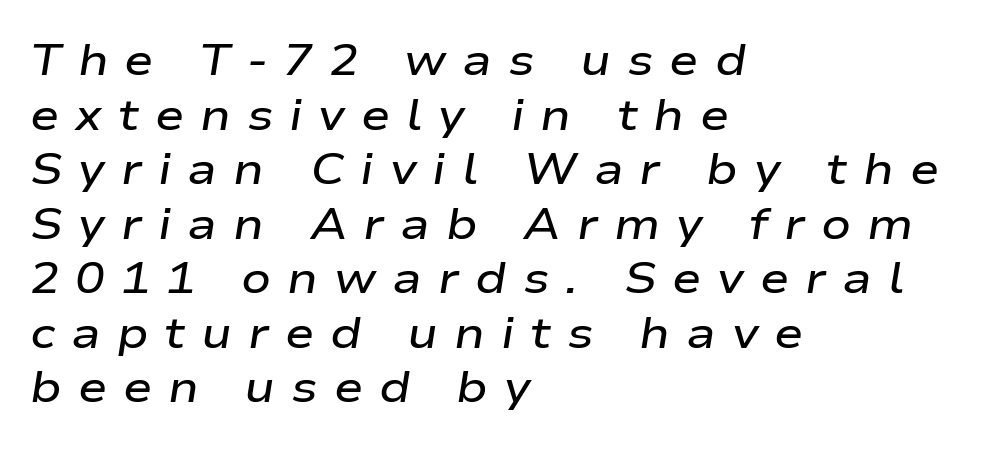
{"italic": "yes", "lean": "right", "slant_degrees": 9, "bold": "semi", "weight": "semibold", "width": "wide", "stroke_contrast": "low", "x_height": "medium", "monospaced": "no", "underline": "no", "align": "left", "line_spacing_ratio": 1.24, "letter_spacing": "wide", "letter_spacing_em": 0.36, "glyph_px": 44}
